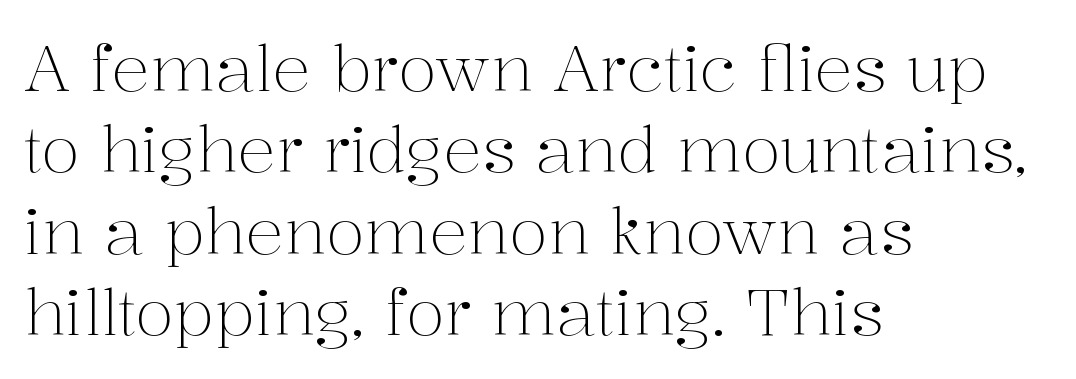
Q: Is the text bold? A: No.
Q: Is the text italic (slanted)? A: No, it is upright.
Q: Is the typeface a serif or a sans-serif typeface? A: Serif.
Q: Is the text underlined? A: No.
Q: How is the paragraph aligned? A: Left-aligned.
Q: Is the spacing between letters normal or unusually wide? A: Normal.
Q: Is the spacing between lines tight, normal or loose? A: Normal.
Q: Width (condensed, normal, or wide)? A: Normal.
Q: Stroke contrast? A: Medium.
Q: x-height? A: Medium.
Q: Monospaced? A: No.
